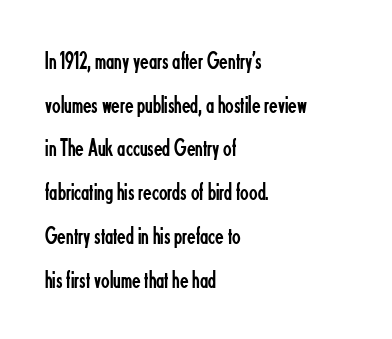
The image shows 25 px text type, upright; set left-aligned, line spacing 1.75x, normal letter spacing, not underlined.
